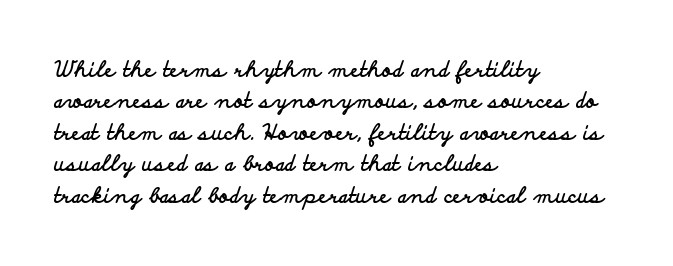
The image shows 21 px bold type; set left-aligned, normal line spacing (1.5x), normal letter spacing, not underlined.
